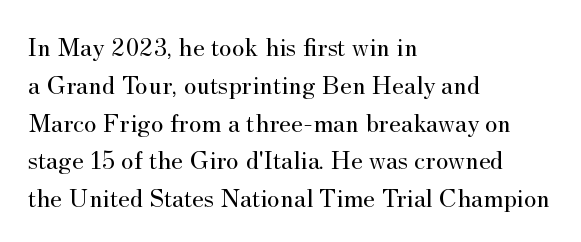
Short note: letters normally spaced. These lines are set flush left with a ragged right edge. The passage shown is not bold in any degree. Rows of type keep a routine distance in the vertical direction. This is the regular roman posture of the typeface.
